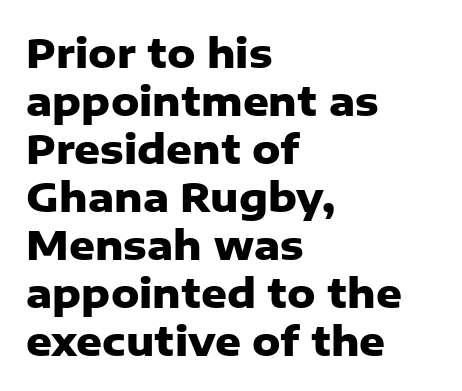
The image shows 40 px heavy sans-serif type, upright; set left-aligned, line spacing 1.2x, normal letter spacing, not underlined; low stroke contrast and a medium x-height.
